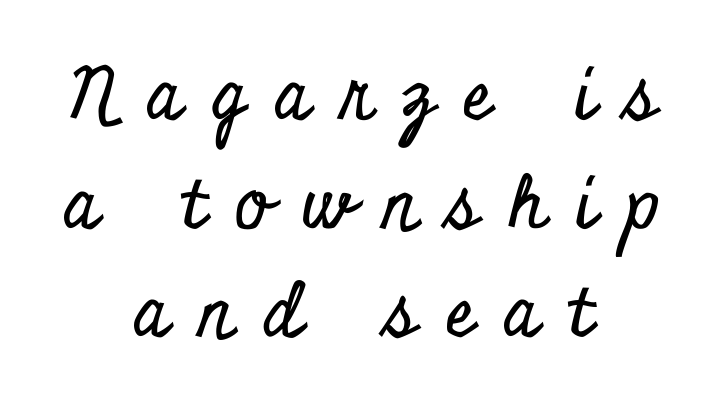
The image shows 72 px condensed serif type; set centered, normal line spacing (1.51x), unusually wide letter spacing (+0.41 em), not underlined; low stroke contrast and a small x-height.
